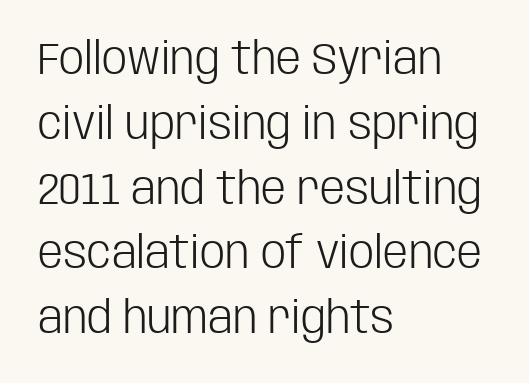
Q: Is the text bold? A: No.
Q: Is the text italic (slanted)? A: No, it is upright.
Q: Is the typeface a serif or a sans-serif typeface? A: Sans-serif.
Q: Is the text underlined? A: No.
Q: How is the paragraph aligned? A: Left-aligned.
Q: Is the spacing between letters normal or unusually wide? A: Normal.
Q: Is the spacing between lines tight, normal or loose? A: Normal.
Q: Width (condensed, normal, or wide)? A: Condensed.
Q: Stroke contrast? A: Low.
Q: x-height? A: Large.
Q: Monospaced? A: No.
